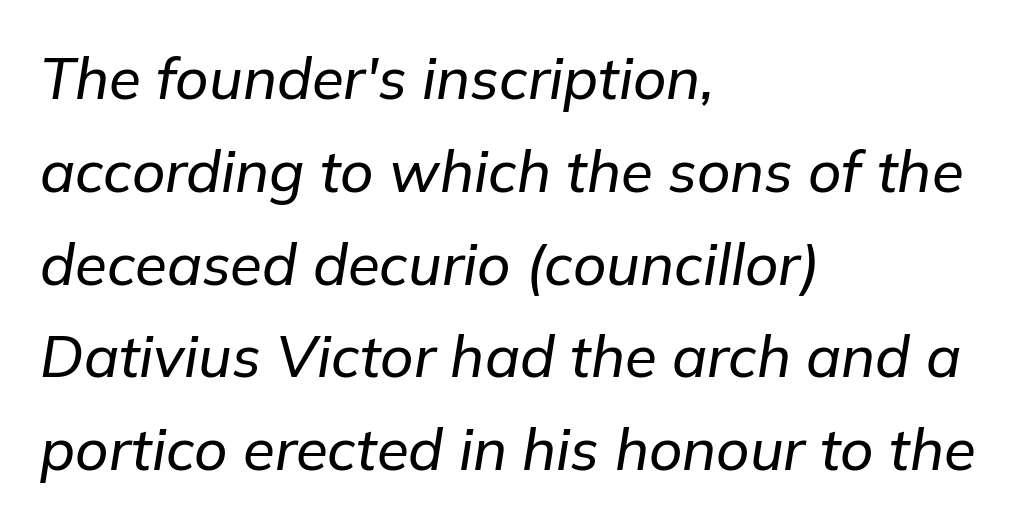
Inter-character spacing is left at the font's built-in metrics. Does the copy run flush right? No — it runs flush left. Each new line begins a customary step beneath the previous one. This sample has the flowing, uneven cadence of proportional lettering.
